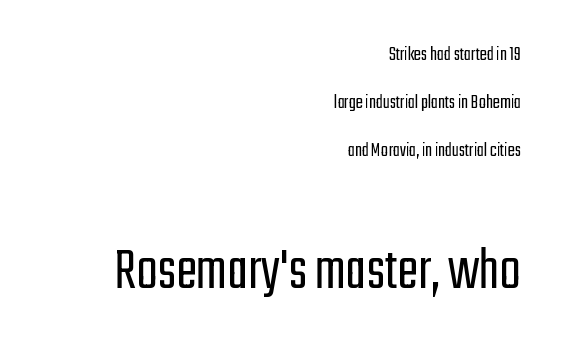
The image shows 62 px light, condensed sans-serif type, upright; set right-aligned, loose line spacing (2.28x), normal letter spacing, not underlined; the second (bottom) block is 2.95x larger; low stroke contrast and a medium x-height.
